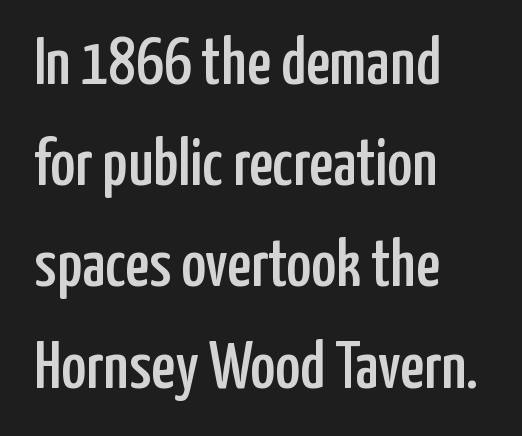
{"serif": "no", "italic": "no", "width": "condensed", "stroke_contrast": "low", "x_height": "medium", "monospaced": "no", "underline": "no", "align": "left", "line_spacing": "normal", "line_spacing_ratio": 1.51, "letter_spacing": "normal", "letter_spacing_em": 0.0, "glyph_px": 67}
